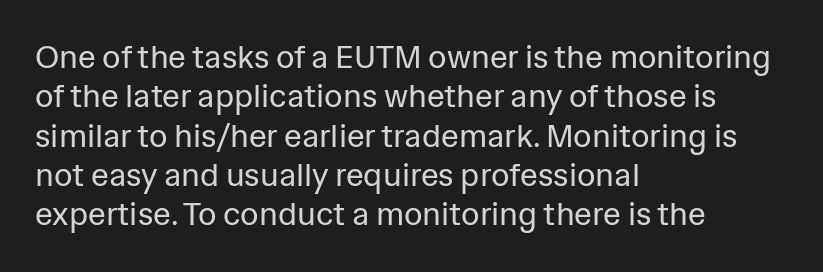
The image shows 32 px regular-weight sans-serif type, upright; set left-aligned, line spacing 1.23x, normal letter spacing, not underlined; low stroke contrast and a medium x-height.
